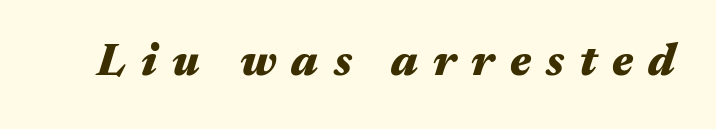
Q: Is the text bold? A: Yes.
Q: Is the text italic (slanted)? A: Yes, it leans right by about 17 degrees.
Q: Is the text underlined? A: No.
Q: Is the spacing between letters normal or unusually wide? A: Unusually wide.
Q: Width (condensed, normal, or wide)? A: Wide.
Q: Stroke contrast? A: Medium.
Q: x-height? A: Medium.
Q: Monospaced? A: No.
